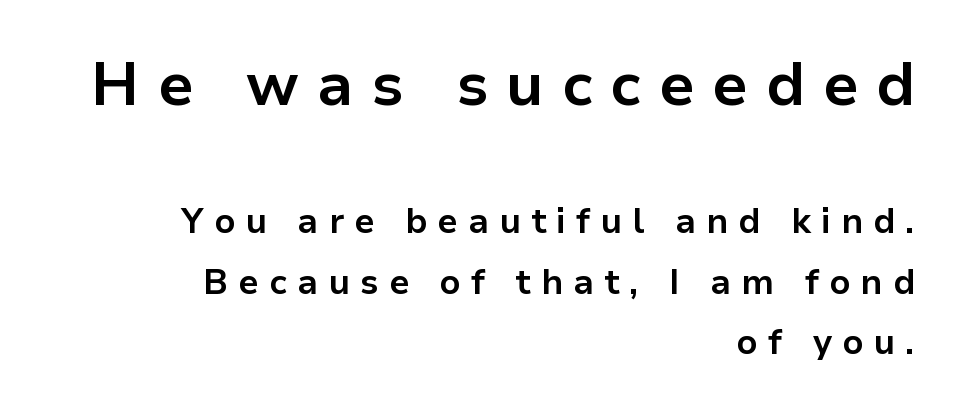
Q: Is the text bold? A: Yes.
Q: Is the text italic (slanted)? A: No, it is upright.
Q: Is the typeface a serif or a sans-serif typeface? A: Sans-serif.
Q: Is the text underlined? A: No.
Q: How is the paragraph aligned? A: Right-aligned.
Q: Is the spacing between letters normal or unusually wide? A: Unusually wide.
Q: Which block of text is set in a larger size, the first (top) or the second (bottom)? A: The first (top) one.
Q: Width (condensed, normal, or wide)? A: Normal.
Q: Stroke contrast? A: Low.
Q: x-height? A: Medium.
Q: Monospaced? A: No.
